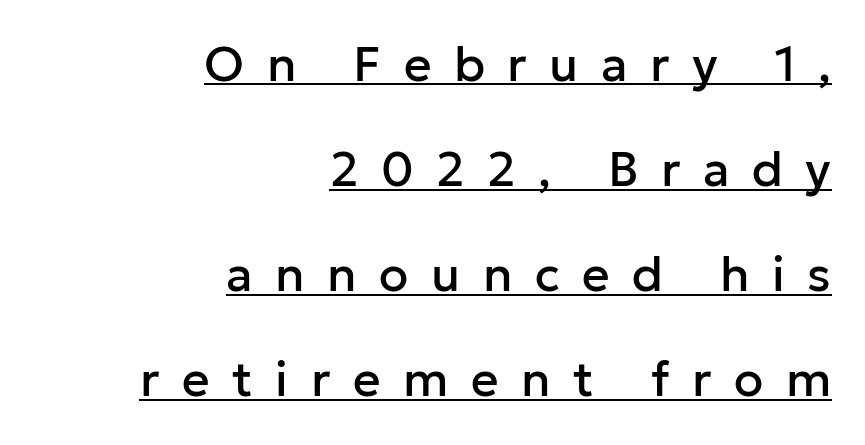
{"serif": "no", "italic": "no", "width": "normal", "stroke_contrast": "low", "x_height": "medium", "monospaced": "no", "underline": "yes", "align": "right", "line_spacing": "loose", "line_spacing_ratio": 2.19, "letter_spacing": "wide", "letter_spacing_em": 0.47, "glyph_px": 48}
